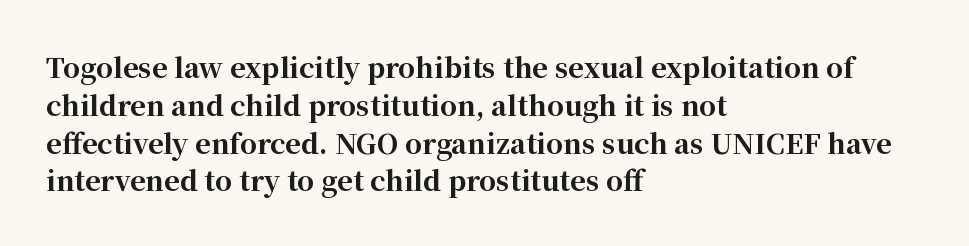
The image shows 27 px bold type, upright; set left-aligned, normal line spacing (1.4x), normal letter spacing, not underlined.
